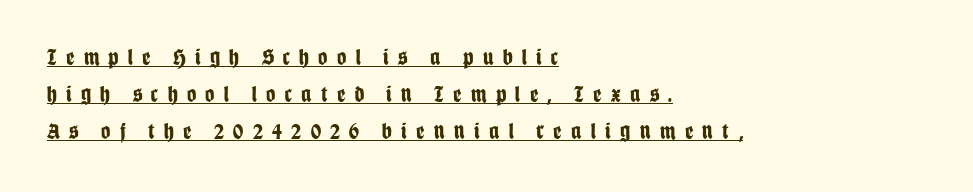
How heavy is the stroke? Heavy — this is a bold. Teacher's note: observe the even left margin — that is flush-left alignment. The typesetter has applied underlining to the passage shown. If you drew a line through each stem, it would be perfectly vertical. The leading is moderate, giving the passage an even texture.
